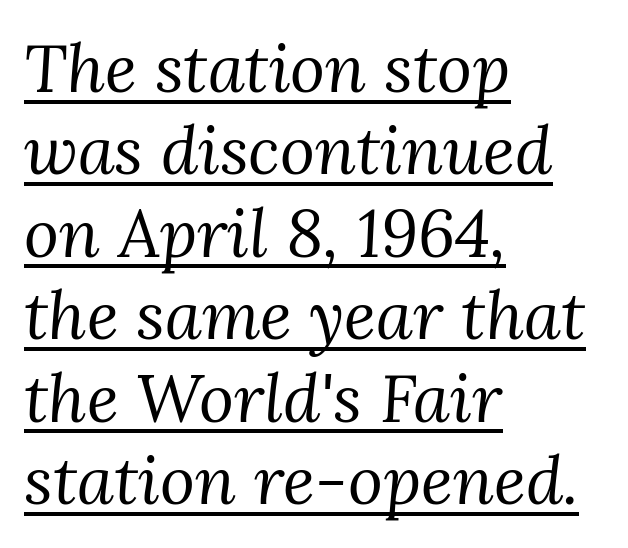
{"serif": "yes", "italic": "yes", "lean": "right", "slant_degrees": 3, "bold": "no", "weight": "regular", "width": "normal", "stroke_contrast": "medium", "x_height": "medium", "monospaced": "no", "underline": "yes", "align": "left", "line_spacing_ratio": 1.23, "letter_spacing": "normal", "letter_spacing_em": 0.0, "glyph_px": 67}
